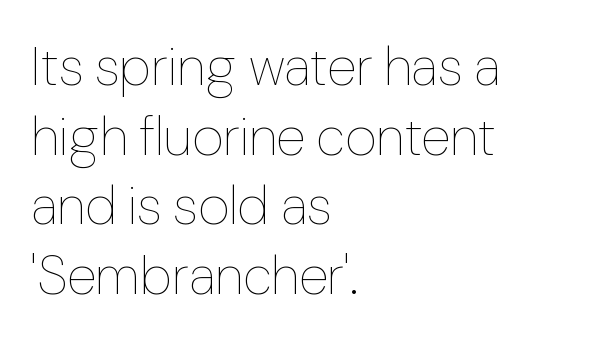
The weight would be labelled regular, book, light, or lighter still. Beneath every word, the page is bare. Each letter keeps its own natural width here, so spacing adapts to shape. The gaps between neighbouring characters are ordinary and unremarkable.
